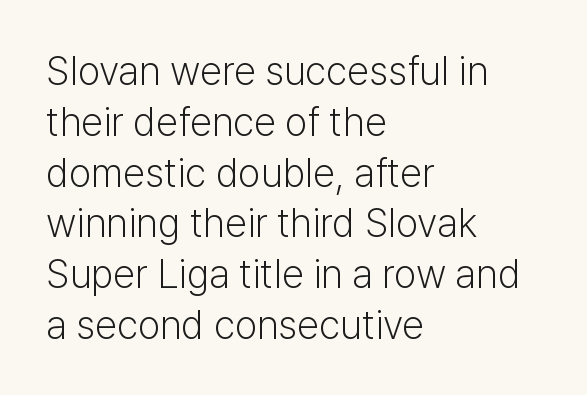
The passage shown is typeset with a sans-serif family. A typesetter would call this leading conventional body-copy spacing. The rendering keeps characters at their native spacing. Compared with a centered layout, this one pins lines to the left instead.
